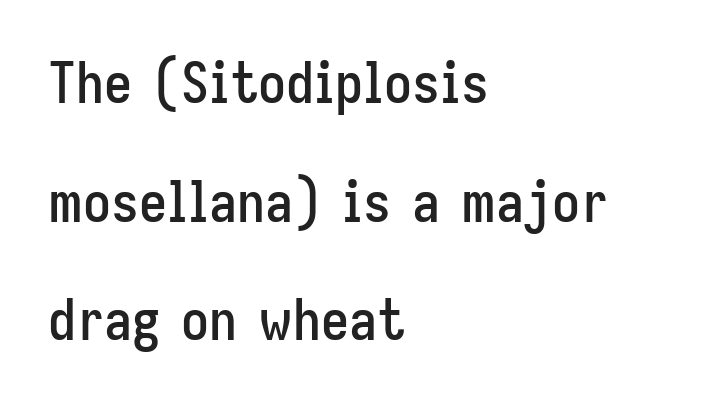
The image shows 56 px condensed sans-serif type, upright; set left-aligned, loose line spacing (2.12x), normal letter spacing, not underlined; low stroke contrast and a medium x-height.
